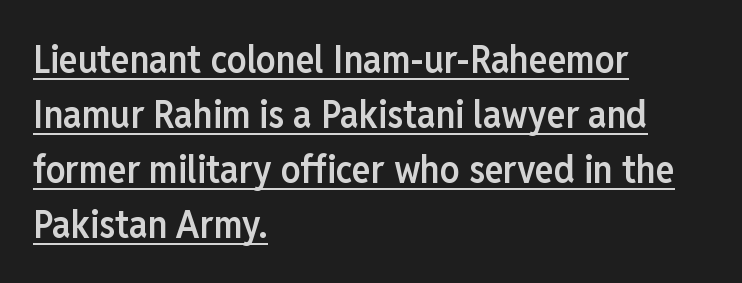
The lettering stays uniformly vertical, giving the passage a roman look. The typesetting leans somewhat heavy: a semibold. The passage is arranged the way most books set body copy — flush left. The face used here appears with an underline applied.
